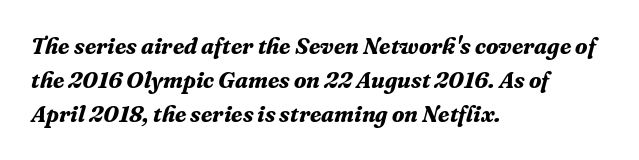
Q: Is the text bold? A: Yes.
Q: Is the text italic (slanted)? A: Yes, it leans right by about 16 degrees.
Q: Is the text underlined? A: No.
Q: How is the paragraph aligned? A: Left-aligned.
Q: Is the spacing between letters normal or unusually wide? A: Normal.
Q: Is the spacing between lines tight, normal or loose? A: Normal.
